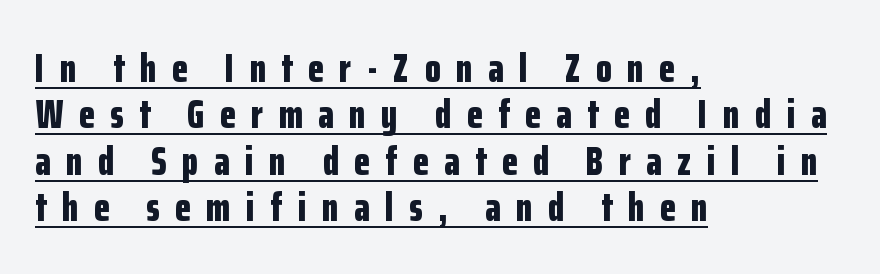
Q: Is the text bold? A: Yes.
Q: Is the text italic (slanted)? A: No, it is upright.
Q: Is the typeface a serif or a sans-serif typeface? A: Sans-serif.
Q: Is the text underlined? A: Yes.
Q: How is the paragraph aligned? A: Left-aligned.
Q: Is the spacing between letters normal or unusually wide? A: Unusually wide.
Q: Is the spacing between lines tight, normal or loose? A: Tight.
Q: Width (condensed, normal, or wide)? A: Condensed.
Q: Stroke contrast? A: Low.
Q: x-height? A: Medium.
Q: Monospaced? A: No.
